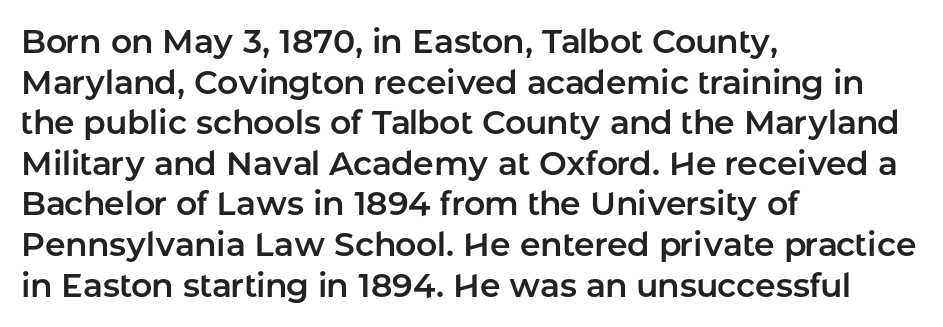
{"serif": "no", "italic": "no", "width": "normal", "stroke_contrast": "low", "x_height": "medium", "monospaced": "no", "underline": "no", "align": "left", "line_spacing_ratio": 1.23, "letter_spacing": "normal", "letter_spacing_em": 0.0, "glyph_px": 33}
